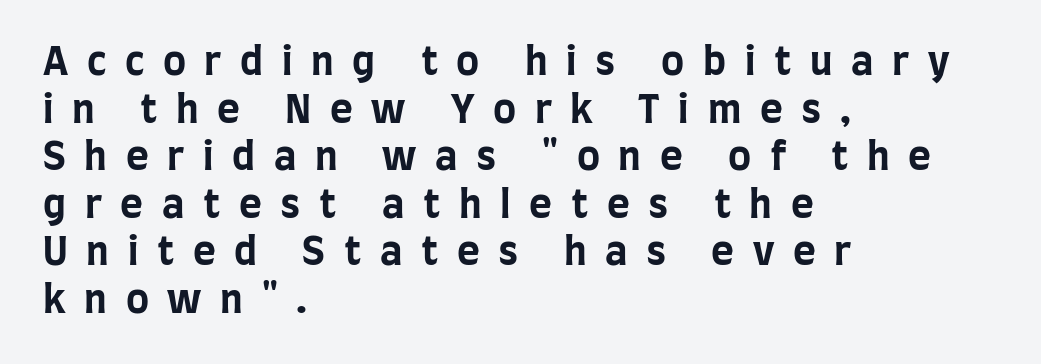
Serif or sans? Sans — the stroke terminals are bare. Here the designer chose a conventional face with non-uniform glyph widths. Layout note: lines flush left. Every letter is thick-stroked: bold, no question. The tracking reads as deliberately expanded to a designer's eye.
